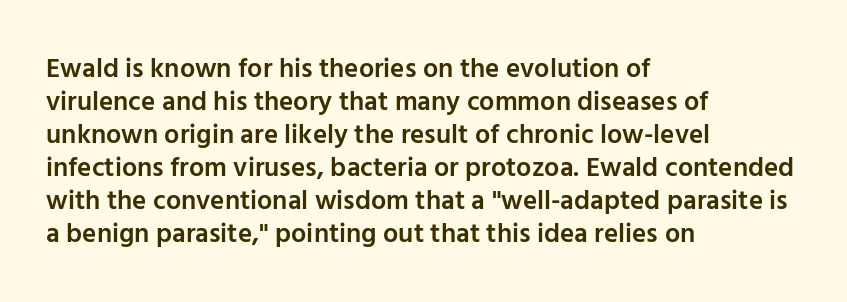
The compositor pushed each line to the left boundary. The space beneath each line is pristine and unruled. Moderately thickened strokes mark this as semibold type. Letter spacing: default. Quick note: not italic, upright.
